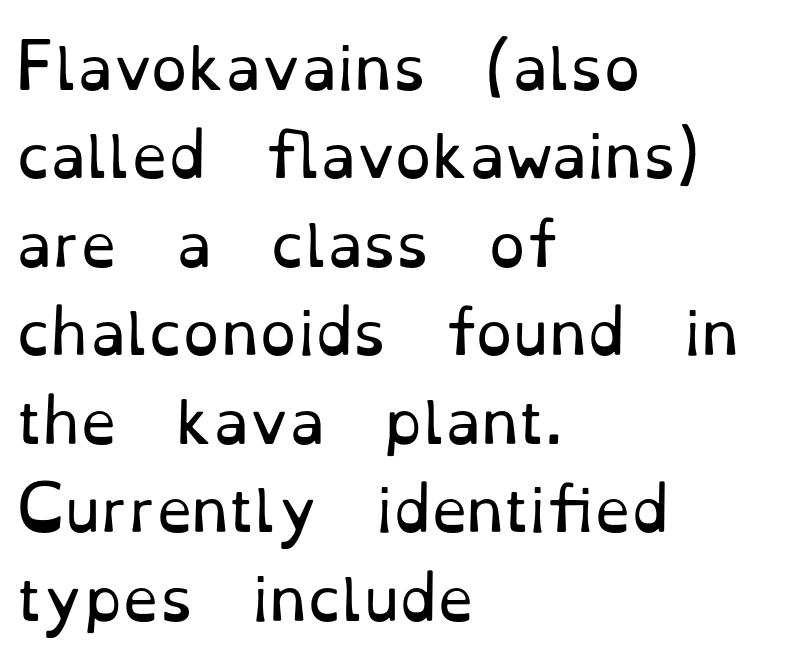
No italicization has been applied; the sample stays upright. This sample keeps an unexceptional amount of space between lines. The line texture is even and compact thanks to regular tracking. The typeface has the unassuming heft of standard copy or less.
